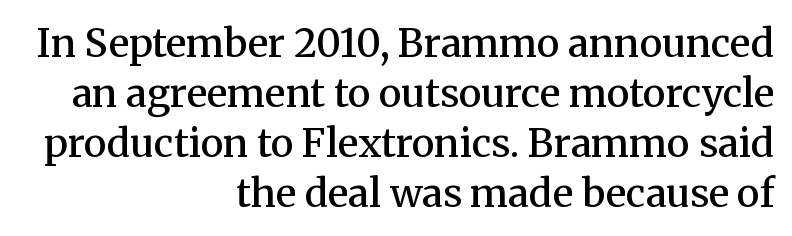
The rendering keeps characters at their native spacing. Strokes here are thickened, but only to semibold level. The rendering shows small feet on the letterforms — a serif design. A typesetter would mark this as roman, not italic. Proportional: the letters do not fall into vertical columns. The passage shown is not underscored anywhere.
